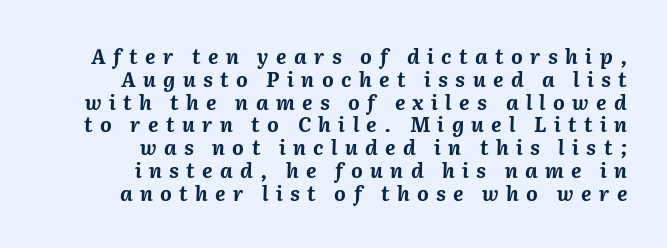
{"italic": "yes", "lean": "right", "slant_degrees": 2, "bold": "yes", "underline": "no", "align": "right", "line_spacing": "tight", "line_spacing_ratio": 1.14, "letter_spacing": "wide", "letter_spacing_em": 0.37, "glyph_px": 20}
